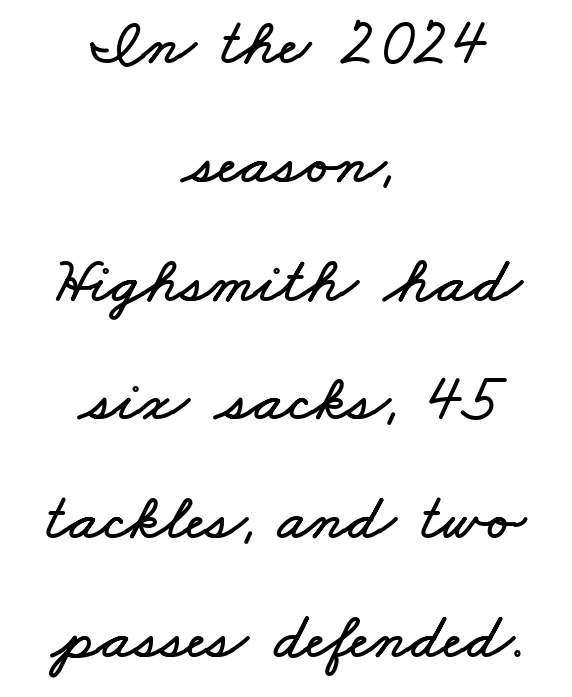
Plain, unruled lines of type. Tracking value appears to be zero — textbook default spacing. Leftover space on each line is divided equally before and after the words. Think of a printed novel: that variable character pitch is what you see here.
